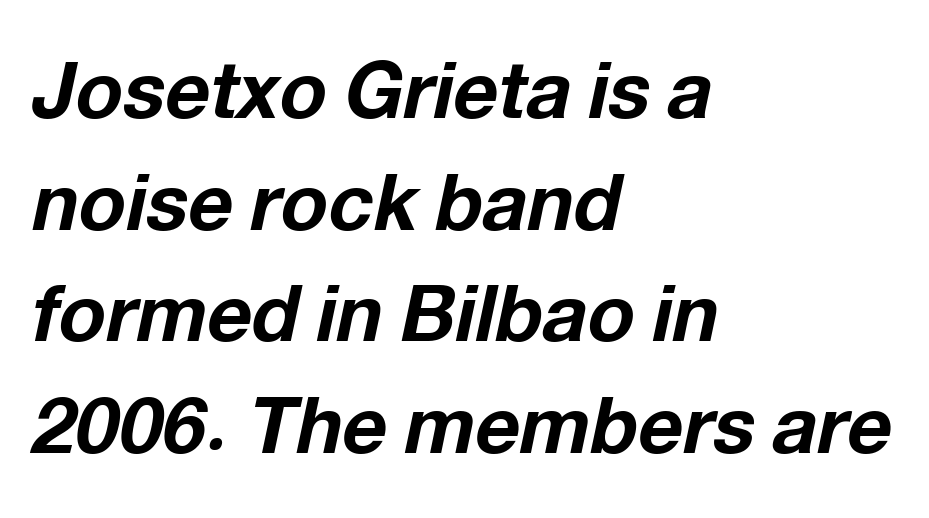
The image shows 78 px bold type, italic (leaning right); set left-aligned, normal line spacing (1.43x), normal letter spacing, not underlined; low stroke contrast and a medium x-height.
